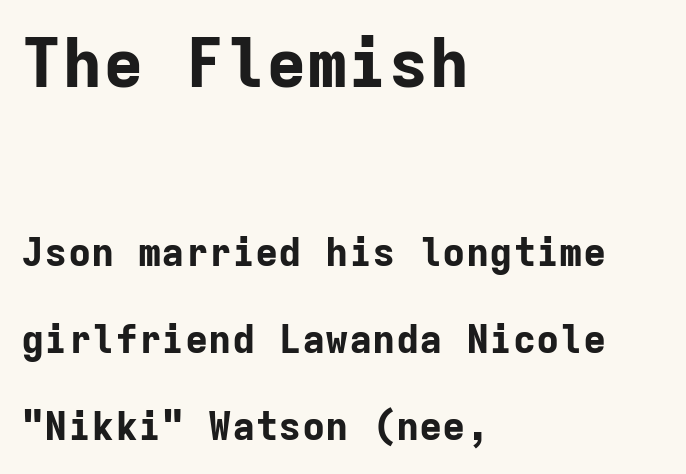
The image shows 68 px bold sans-serif type, upright, monospaced; set left-aligned, loose line spacing (2.24x), normal letter spacing, not underlined; the first (top) block is 1.74x larger; low stroke contrast and a medium x-height.
